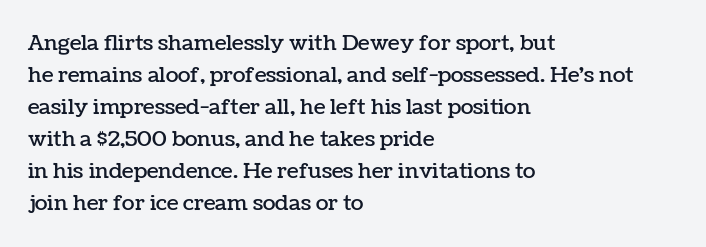
Spacing between characters is what you'd get straight out of the box. This sample is left-justified, so line endings fall wherever the words run out. Has an underline been added? It has not. Evenly set lines give the paragraph a standard silhouette. You can tell it's not italic because the verticals are truly vertical.
